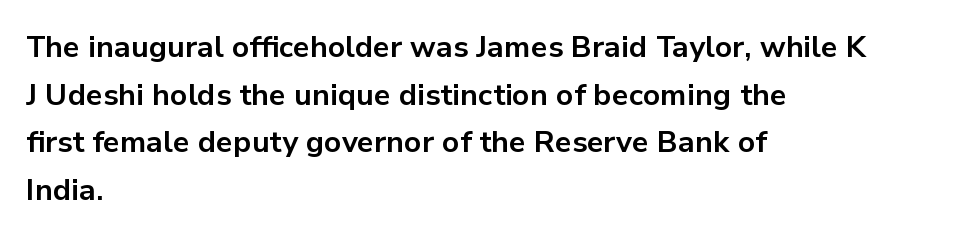
Q: Is the text bold? A: Yes.
Q: Is the text italic (slanted)? A: No, it is upright.
Q: Is the typeface a serif or a sans-serif typeface? A: Sans-serif.
Q: Is the text underlined? A: No.
Q: How is the paragraph aligned? A: Left-aligned.
Q: Is the spacing between letters normal or unusually wide? A: Normal.
Q: Is the spacing between lines tight, normal or loose? A: Normal.
Q: Width (condensed, normal, or wide)? A: Normal.
Q: Stroke contrast? A: Low.
Q: x-height? A: Medium.
Q: Monospaced? A: No.
